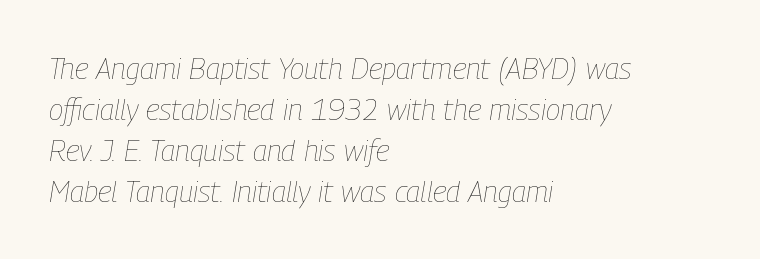
{"italic": "yes", "lean": "right", "slant_degrees": 9, "bold": "no", "weight": "thin", "width": "condensed", "stroke_contrast": "low", "x_height": "medium", "monospaced": "no", "underline": "no", "align": "left", "line_spacing": "normal", "line_spacing_ratio": 1.37, "letter_spacing": "normal", "letter_spacing_em": 0.0, "glyph_px": 30}
